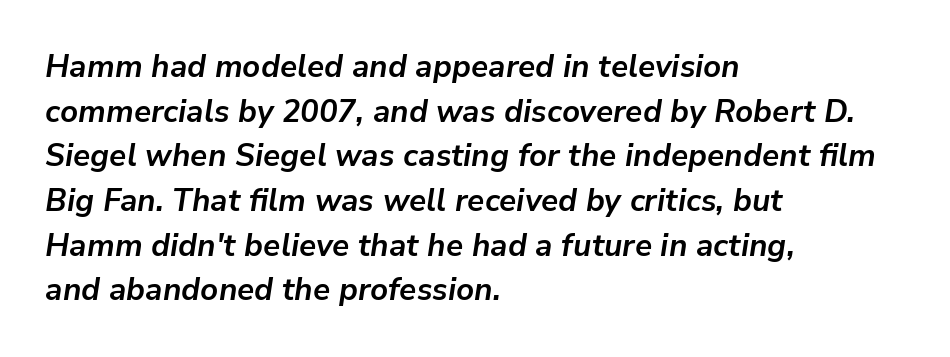
The face used here is proportionally spaced, like ordinary book or web type. Each line starts at the same left margin while the right side varies. Heavy, bold letterforms. No extra tracking has been applied to these lines.
